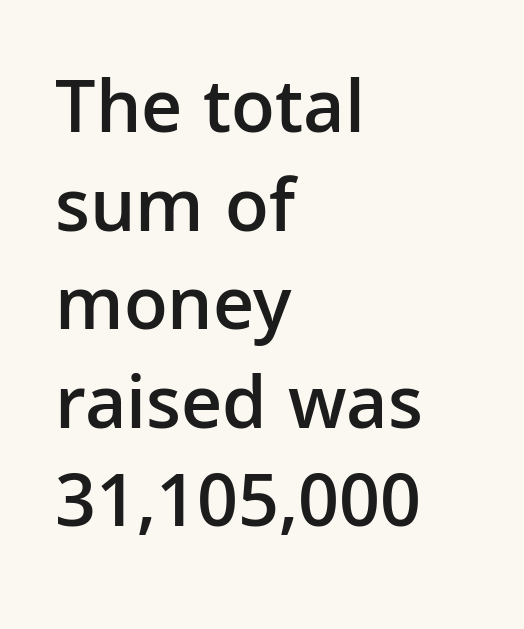
Every letter is mildly thick-stroked: semibold rather than bold. Leftover space on each line is placed entirely after the last word. Short note: letters normally spaced. The rendering shows plain stroke endings on the letterforms — a sans-serif design. The passage shown is not underscored anywhere. You could not count columns in this text — the font is proportionally spaced.
